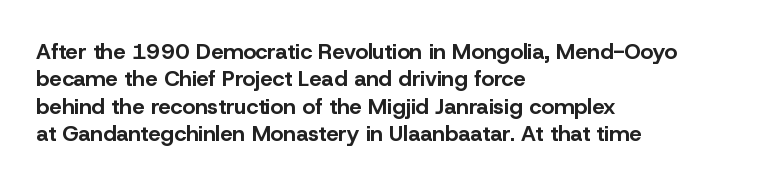
The image shows 22 px bold type, upright; set left-aligned, line spacing 1.24x, normal letter spacing, not underlined.
